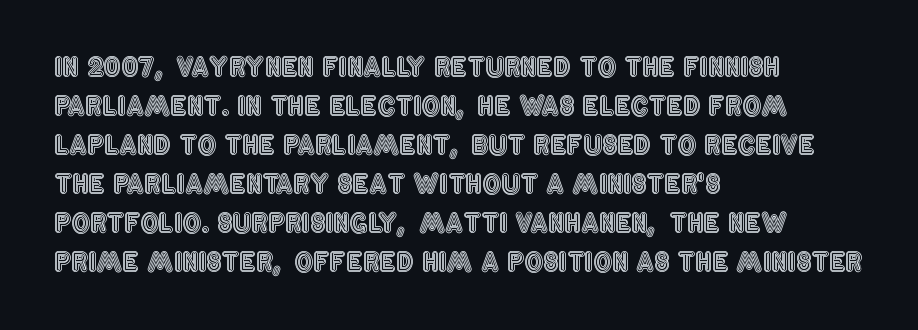
Q: Is the text italic (slanted)? A: No, it is upright.
Q: Is the text underlined? A: No.
Q: How is the paragraph aligned? A: Left-aligned.
Q: Is the spacing between letters normal or unusually wide? A: Normal.
Q: Is the spacing between lines tight, normal or loose? A: Normal.
